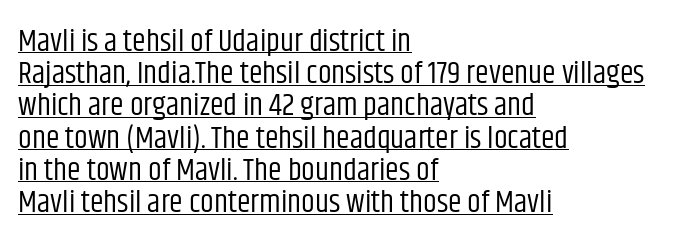
Q: Is the text bold? A: No.
Q: Is the text italic (slanted)? A: No, it is upright.
Q: Is the typeface a serif or a sans-serif typeface? A: Sans-serif.
Q: Is the text underlined? A: Yes.
Q: How is the paragraph aligned? A: Left-aligned.
Q: Is the spacing between letters normal or unusually wide? A: Normal.
Q: Is the spacing between lines tight, normal or loose? A: Tight.
Q: Width (condensed, normal, or wide)? A: Condensed.
Q: Stroke contrast? A: Low.
Q: x-height? A: Large.
Q: Monospaced? A: No.
